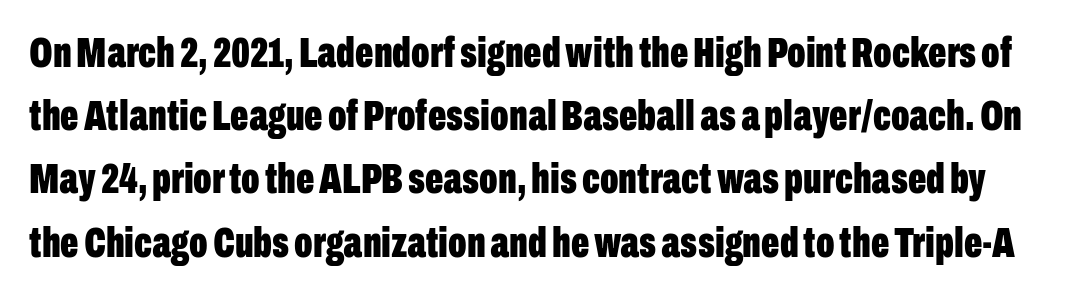
Q: Is the text bold? A: Yes.
Q: Is the text italic (slanted)? A: No, it is upright.
Q: Is the typeface a serif or a sans-serif typeface? A: Sans-serif.
Q: Is the text underlined? A: No.
Q: Is the spacing between letters normal or unusually wide? A: Normal.
Q: Is the spacing between lines tight, normal or loose? A: Normal.
Q: Width (condensed, normal, or wide)? A: Condensed.
Q: Stroke contrast? A: Low.
Q: x-height? A: Medium.
Q: Monospaced? A: No.
